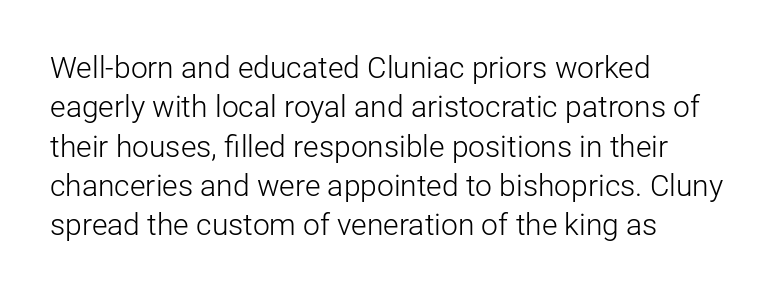
Anything drawn beneath the words? Only blank space. The rendering shows plain stroke endings on the letterforms — a sans-serif design. This rendering uses left alignment, leaving the right contour irregular. These lines were composed using upright roman letters. The letters advance in unequal steps, a hallmark of proportional type.
